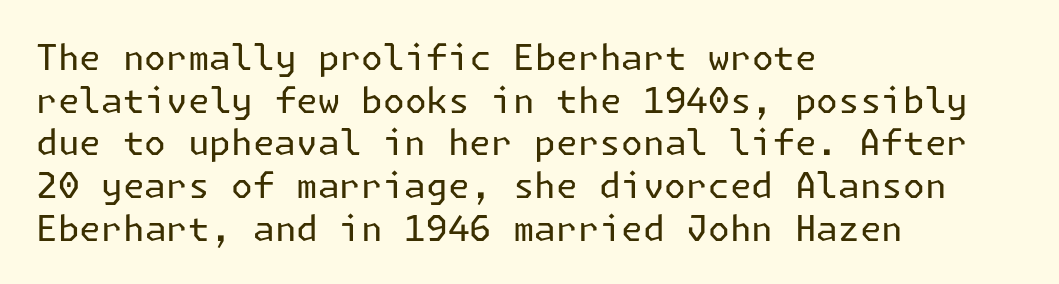
The image shows 35 px regular-weight sans-serif type, upright; set left-aligned, line spacing 1.22x, normal letter spacing, not underlined; low stroke contrast and a medium x-height.
